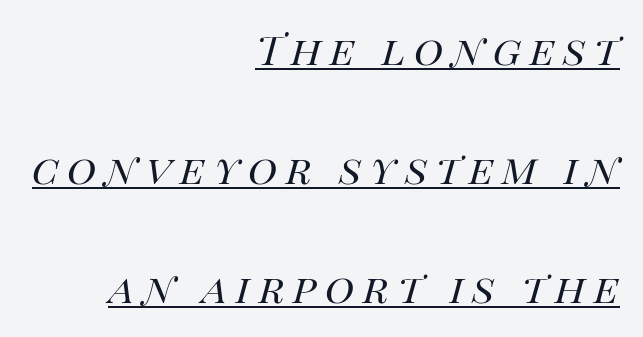
{"italic": "yes", "lean": "right", "slant_degrees": 14, "bold": "no", "weight": "regular", "width": "normal", "stroke_contrast": "high", "x_height": "large", "monospaced": "no", "underline": "yes", "align": "right", "line_spacing": "loose", "line_spacing_ratio": 2.38, "glyph_px": 50}
